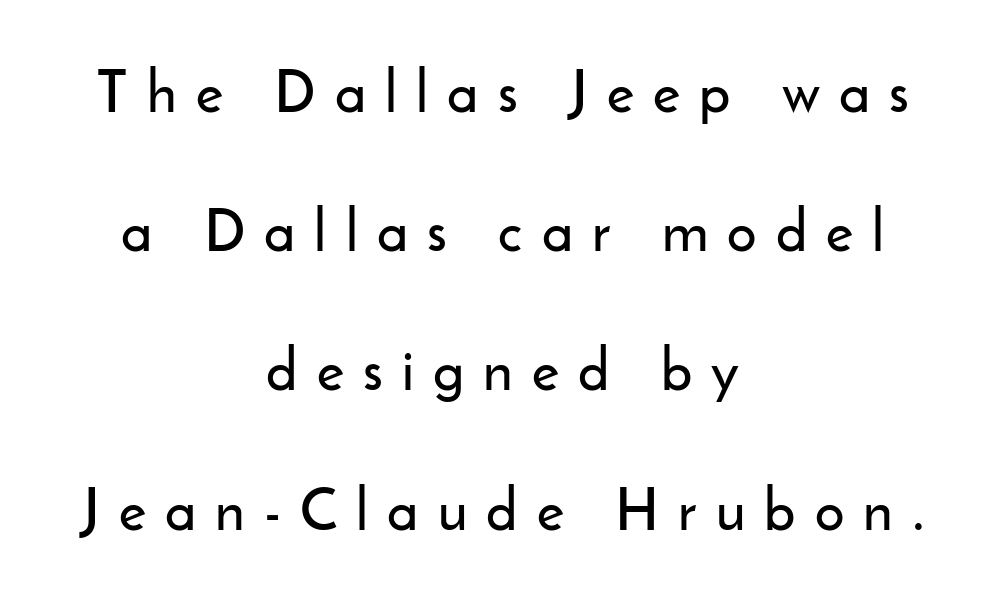
The image shows 58 px sans-serif type, upright; set centered, loose line spacing (2.4x), unusually wide letter spacing (+0.33 em), not underlined; low stroke contrast and a small x-height.
